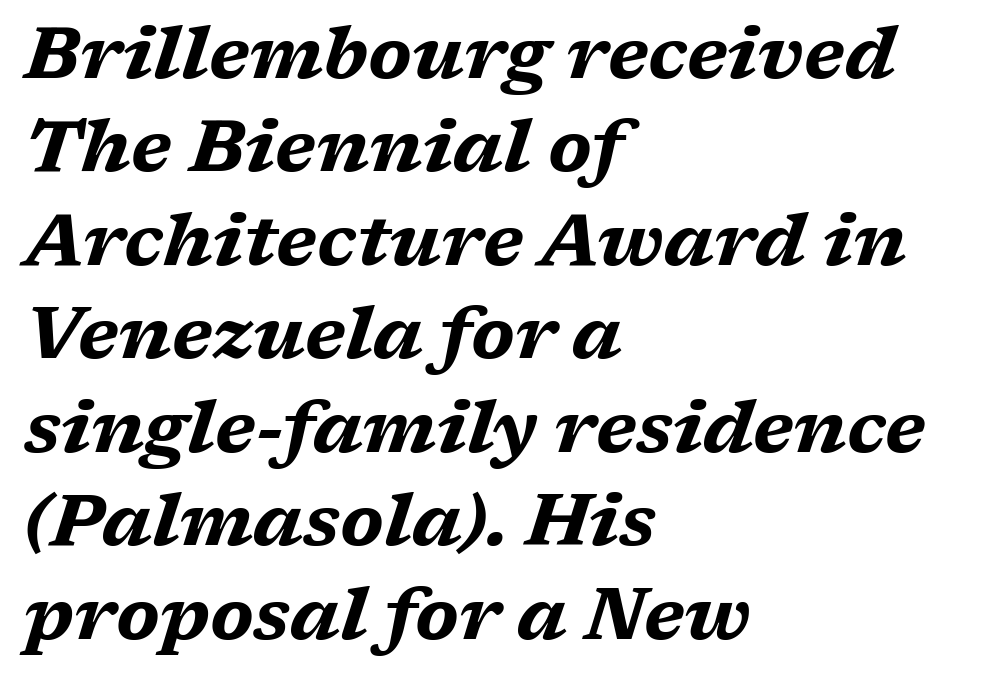
The image shows 73 px bold, wide type, italic (leaning right); set left-aligned, normal line spacing (1.28x), normal letter spacing, not underlined; medium stroke contrast and a medium x-height.
